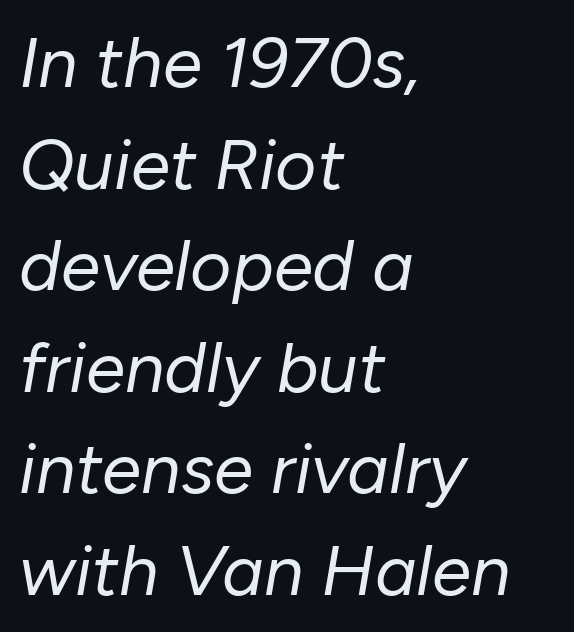
The image shows 71 px regular-weight type, italic (leaning right); set left-aligned, normal line spacing (1.43x), normal letter spacing, not underlined; low stroke contrast and a medium x-height.
